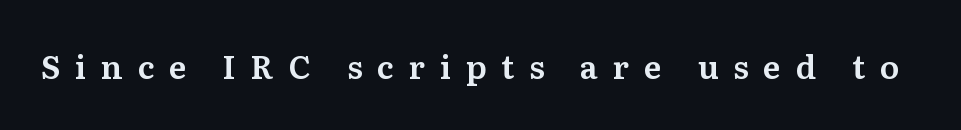
The image shows 32 px serif type, upright; set unusually wide letter spacing (+0.46 em), not underlined; medium stroke contrast and a medium x-height.
